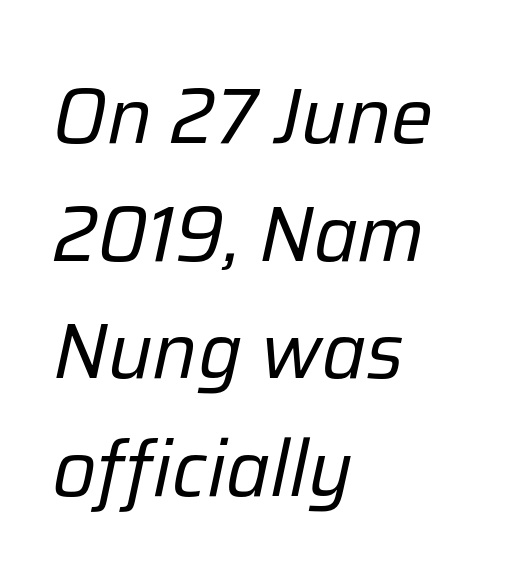
{"italic": "yes", "lean": "right", "slant_degrees": 12, "bold": "no", "weight": "regular", "width": "normal", "stroke_contrast": "low", "x_height": "medium", "monospaced": "no", "underline": "no", "align": "left", "line_spacing": "normal", "line_spacing_ratio": 1.49, "letter_spacing": "normal", "letter_spacing_em": 0.0, "glyph_px": 79}
